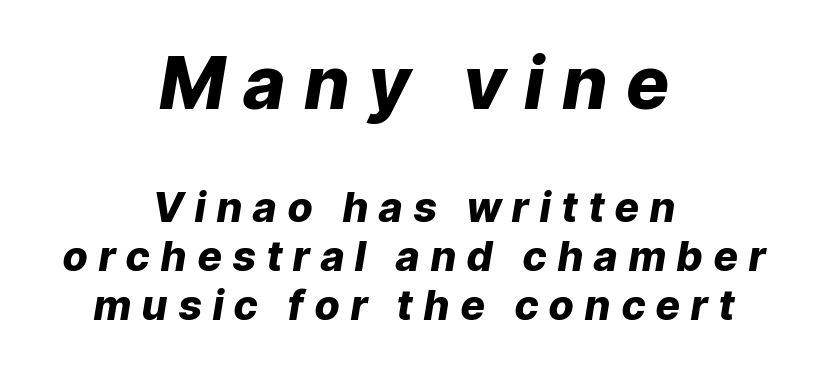
{"italic": "yes", "lean": "right", "slant_degrees": 9, "bold": "yes", "weight": "heavy", "width": "normal", "stroke_contrast": "low", "x_height": "medium", "monospaced": "no", "underline": "no", "align": "center", "line_spacing_ratio": 1.19, "letter_spacing": "wide", "letter_spacing_em": 0.28, "larger_block": "first", "size_ratio": 1.76, "glyph_px": 72}
